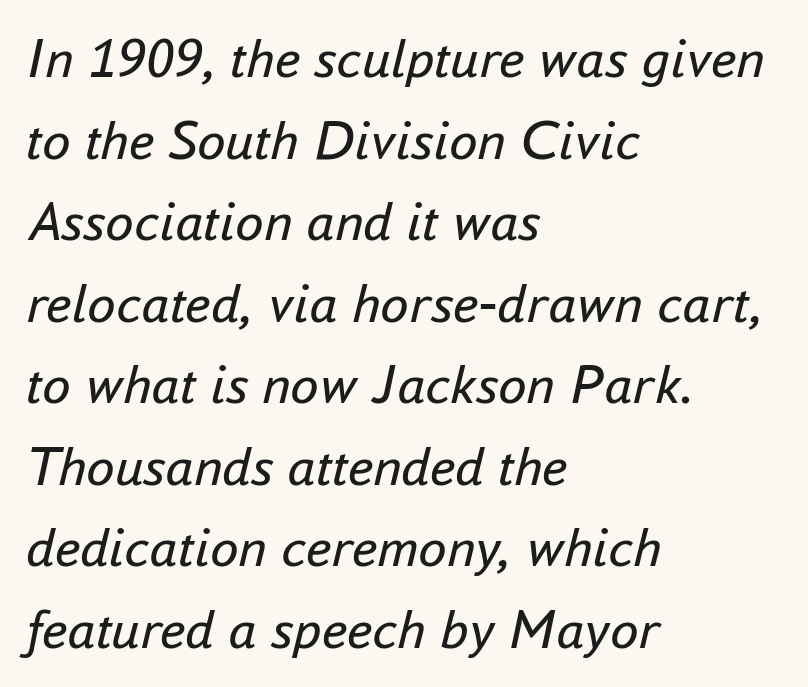
Slanted lettering throughout. Varying glyph widths throughout — classic text-font behaviour. Quick note: interline space is typical. The zone under the glyphs is completely vacant.
